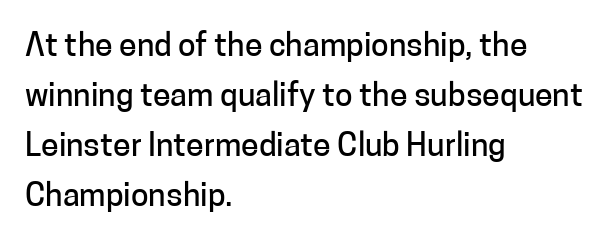
The tracking reads as untouched default to a designer's eye. This is the regular roman posture of the typeface. Do the characters align in a grid? No, the font is proportional. Line spacing here is normal. Visually the block forms a straight wall on the left and a jagged coastline on the right.
